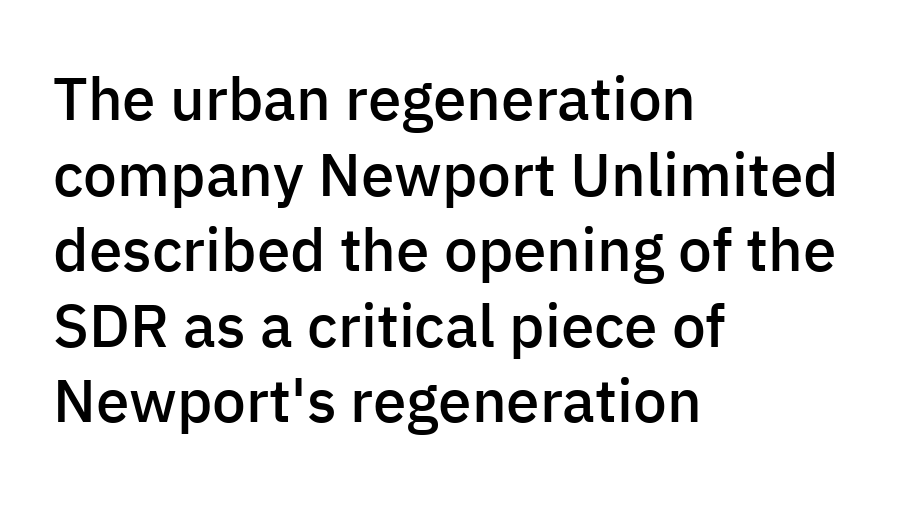
Q: Is the text bold? A: Semi-bold.
Q: Is the text italic (slanted)? A: No, it is upright.
Q: Is the typeface a serif or a sans-serif typeface? A: Sans-serif.
Q: Is the text underlined? A: No.
Q: How is the paragraph aligned? A: Left-aligned.
Q: Is the spacing between letters normal or unusually wide? A: Normal.
Q: Is the spacing between lines tight, normal or loose? A: Normal.
Q: Width (condensed, normal, or wide)? A: Normal.
Q: Stroke contrast? A: Low.
Q: x-height? A: Medium.
Q: Monospaced? A: No.
